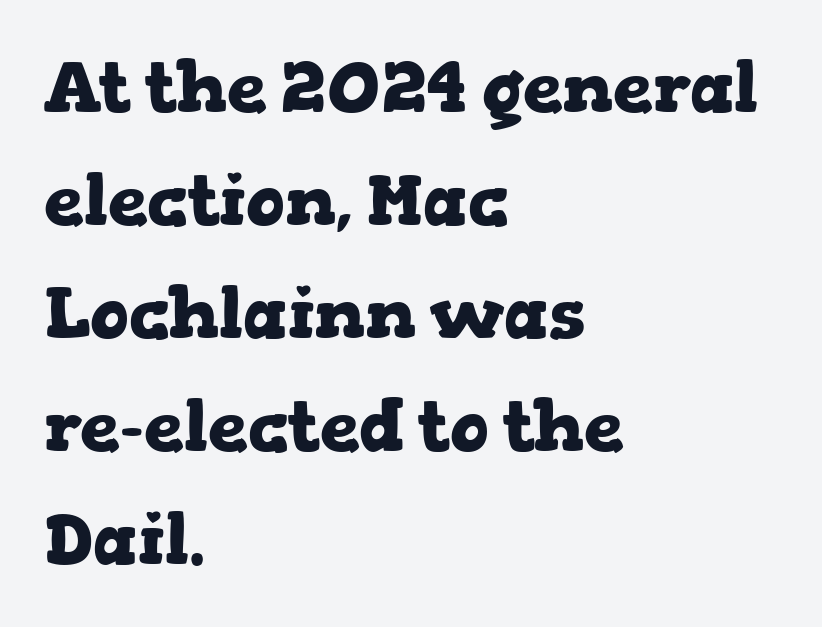
Q: Is the text bold? A: Yes.
Q: Is the text italic (slanted)? A: No, it is upright.
Q: Is the typeface a serif or a sans-serif typeface? A: Serif.
Q: Is the text underlined? A: No.
Q: How is the paragraph aligned? A: Left-aligned.
Q: Is the spacing between letters normal or unusually wide? A: Normal.
Q: Is the spacing between lines tight, normal or loose? A: Normal.
Q: Width (condensed, normal, or wide)? A: Wide.
Q: Stroke contrast? A: Low.
Q: x-height? A: Medium.
Q: Monospaced? A: No.
